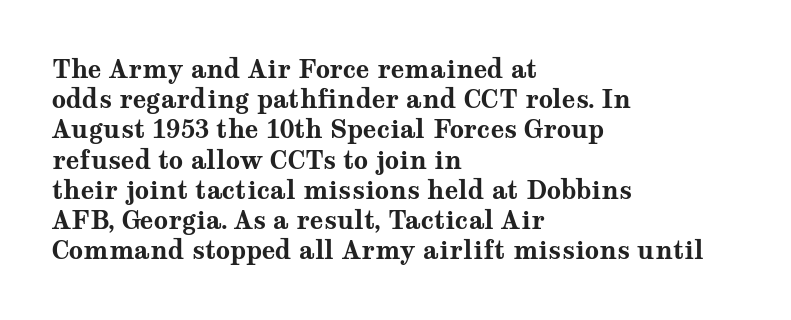
Q: Is the text bold? A: Yes.
Q: Is the text italic (slanted)? A: No, it is upright.
Q: Is the text underlined? A: No.
Q: How is the paragraph aligned? A: Left-aligned.
Q: Is the spacing between letters normal or unusually wide? A: Normal.
